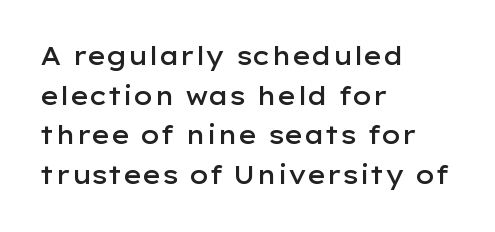
Q: Is the text bold? A: Semi-bold.
Q: Is the text italic (slanted)? A: No, it is upright.
Q: Is the text underlined? A: No.
Q: How is the paragraph aligned? A: Left-aligned.
Q: Is the spacing between letters normal or unusually wide? A: Normal.
Q: Is the spacing between lines tight, normal or loose? A: Normal.
